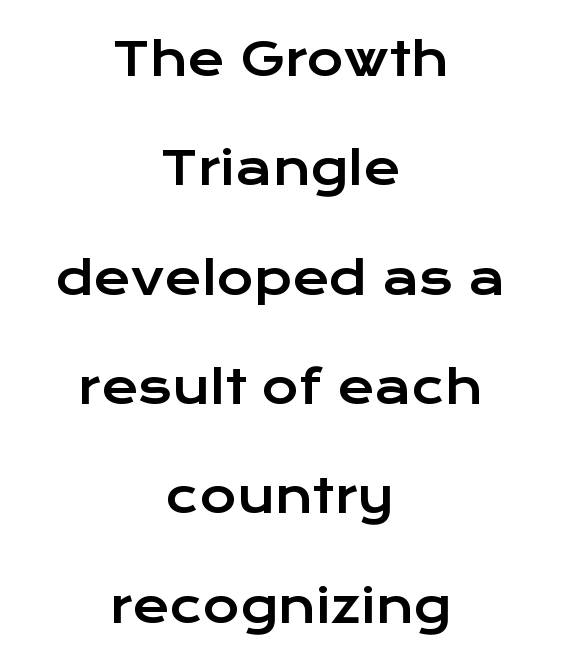
Q: Is the text italic (slanted)? A: No, it is upright.
Q: Is the typeface a serif or a sans-serif typeface? A: Sans-serif.
Q: Is the text underlined? A: No.
Q: How is the paragraph aligned? A: Centered.
Q: Is the spacing between letters normal or unusually wide? A: Normal.
Q: Is the spacing between lines tight, normal or loose? A: Loose.
Q: Width (condensed, normal, or wide)? A: Wide.
Q: Stroke contrast? A: Low.
Q: x-height? A: Medium.
Q: Monospaced? A: No.
